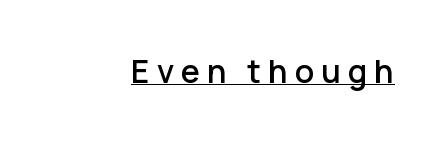
Q: Is the text italic (slanted)? A: No, it is upright.
Q: Is the typeface a serif or a sans-serif typeface? A: Sans-serif.
Q: Is the text underlined? A: Yes.
Q: Is the spacing between letters normal or unusually wide? A: Unusually wide.
Q: Width (condensed, normal, or wide)? A: Normal.
Q: Stroke contrast? A: Low.
Q: x-height? A: Medium.
Q: Monospaced? A: No.
